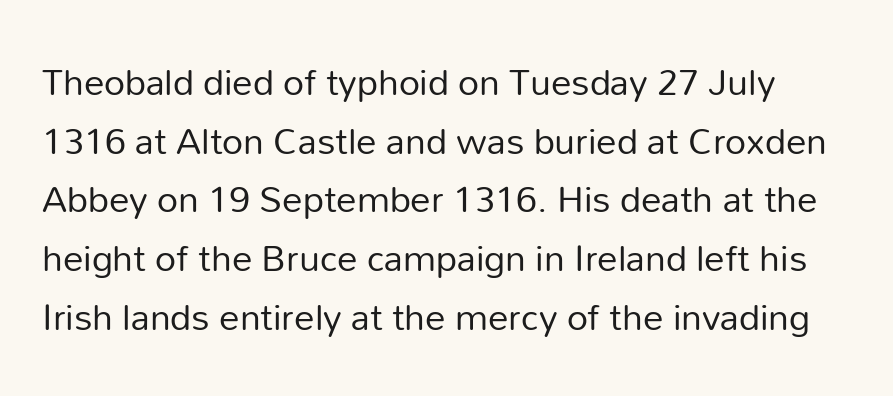
The image shows 41 px regular-weight sans-serif type, upright; set normal line spacing (1.43x), normal letter spacing, not underlined; low stroke contrast and a medium x-height.
